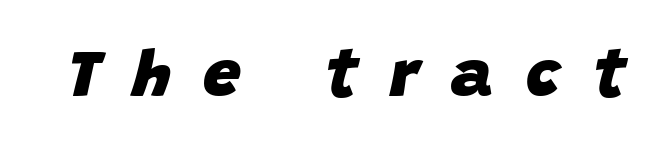
Character widths vary here, with narrow letters taking less room than wide ones. Is the type slanted? Yes — the strokes lean at a clear angle. Weight: bold. The foot of each line stays bare and open.
